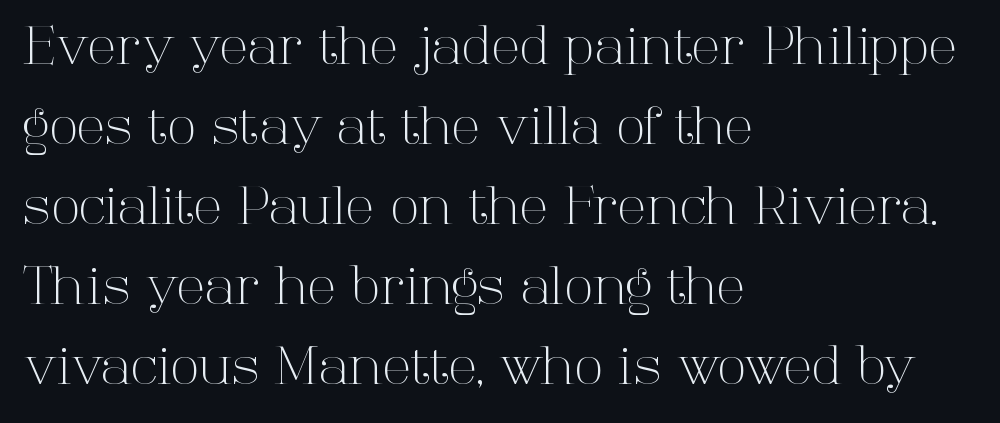
Q: Is the text bold? A: No.
Q: Is the text italic (slanted)? A: No, it is upright.
Q: Is the typeface a serif or a sans-serif typeface? A: Serif.
Q: Is the text underlined? A: No.
Q: How is the paragraph aligned? A: Left-aligned.
Q: Is the spacing between letters normal or unusually wide? A: Normal.
Q: Is the spacing between lines tight, normal or loose? A: Normal.
Q: Width (condensed, normal, or wide)? A: Normal.
Q: Stroke contrast? A: High.
Q: x-height? A: Medium.
Q: Monospaced? A: No.
